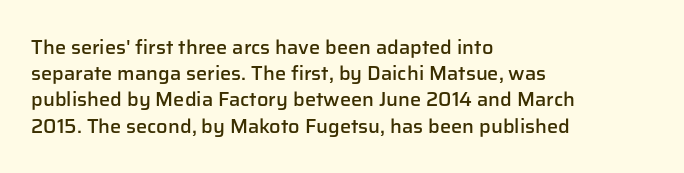
The image shows 20 px text type, upright; set left-aligned, normal line spacing (1.31x), normal letter spacing, not underlined.
